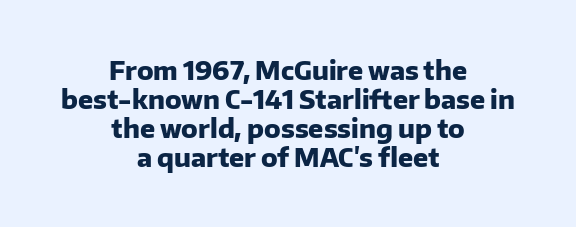
Weight: bold. A typesetter would mark this as roman, not italic. This rendering features lettering with no underline. The type is set solid horizontally, with unmodified tracking.
